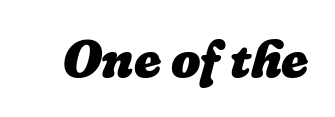
The image shows 52 px heavy type; set normal letter spacing, not underlined; low stroke contrast and a medium x-height.
